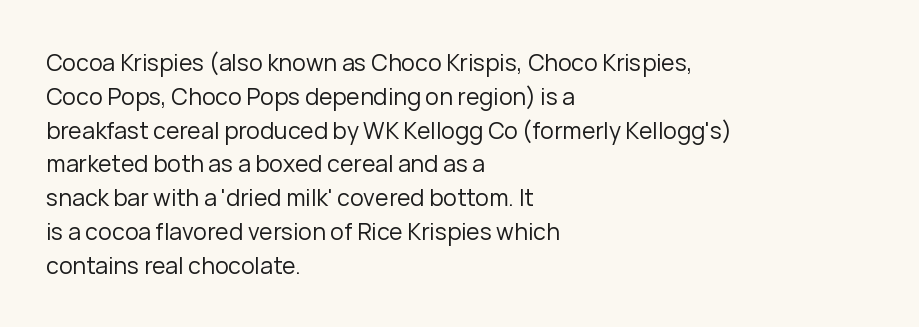
The image shows 23 px text type, upright; set left-aligned, normal line spacing (1.47x), normal letter spacing, not underlined.
